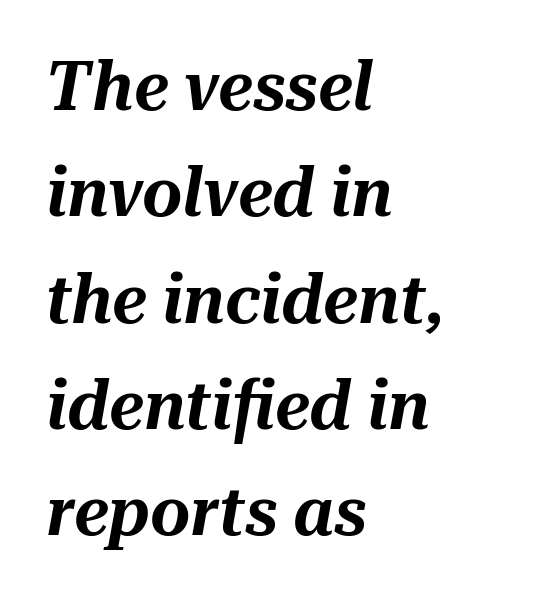
{"italic": "yes", "lean": "right", "slant_degrees": 10, "width": "normal", "stroke_contrast": "medium", "x_height": "medium", "monospaced": "no", "underline": "no", "align": "left", "line_spacing": "normal", "line_spacing_ratio": 1.54, "letter_spacing": "normal", "letter_spacing_em": 0.0, "glyph_px": 69}
